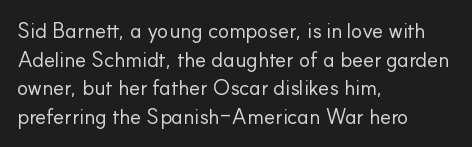
Q: Is the text bold? A: No.
Q: Is the text italic (slanted)? A: No, it is upright.
Q: Is the text underlined? A: No.
Q: How is the paragraph aligned? A: Left-aligned.
Q: Is the spacing between letters normal or unusually wide? A: Normal.
Q: Is the spacing between lines tight, normal or loose? A: Normal.
